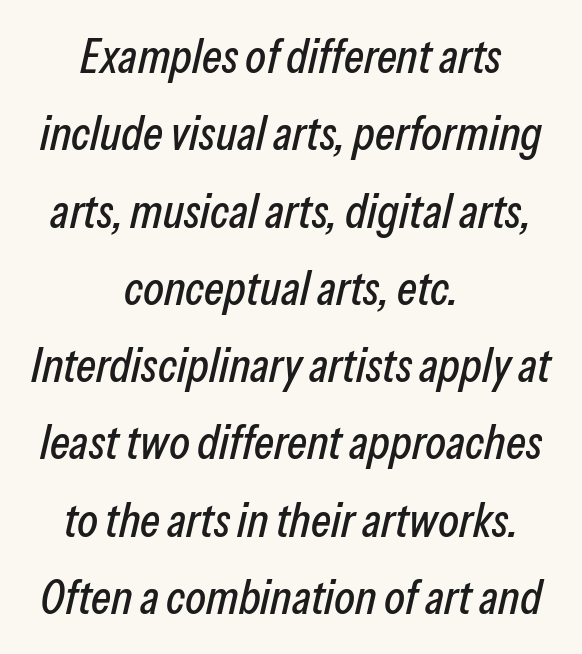
The image shows 48 px condensed type, italic (leaning right); set centered, normal line spacing (1.61x), normal letter spacing, not underlined; low stroke contrast and a medium x-height.
